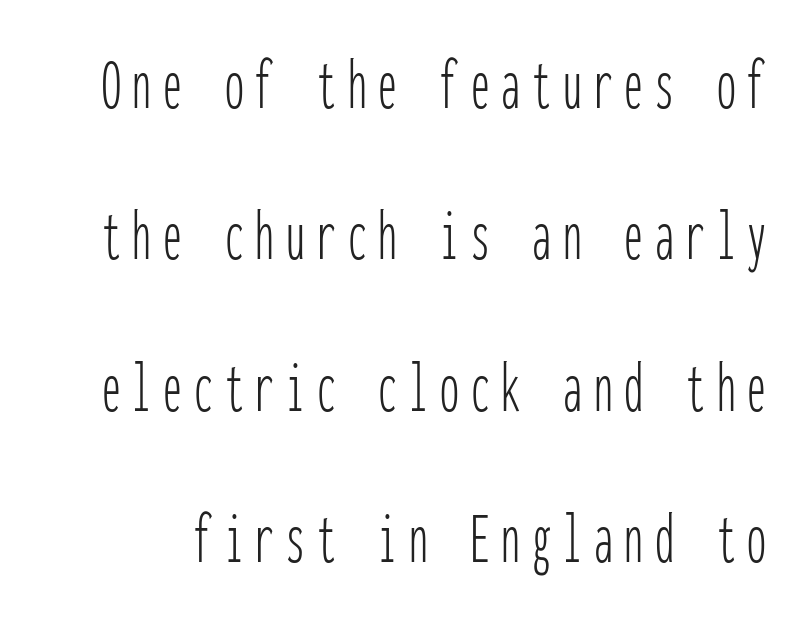
Q: Is the text bold? A: No.
Q: Is the text italic (slanted)? A: No, it is upright.
Q: Is the typeface a serif or a sans-serif typeface? A: Sans-serif.
Q: Is the text underlined? A: No.
Q: Is the spacing between lines tight, normal or loose? A: Loose.
Q: Width (condensed, normal, or wide)? A: Condensed.
Q: Stroke contrast? A: Low.
Q: x-height? A: Medium.
Q: Monospaced? A: Yes.
